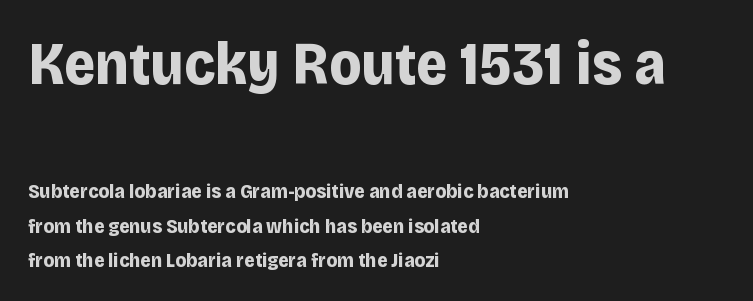
A typesetter would call this proportional, since set widths differ per character. If you drew a line through each stem, it would be perfectly vertical. Inter-character spacing is left at the font's built-in metrics. This rendering employs a face without finishing strokes, i.e., a sans-serif. Glance below the letters and you will spot only blank space.
